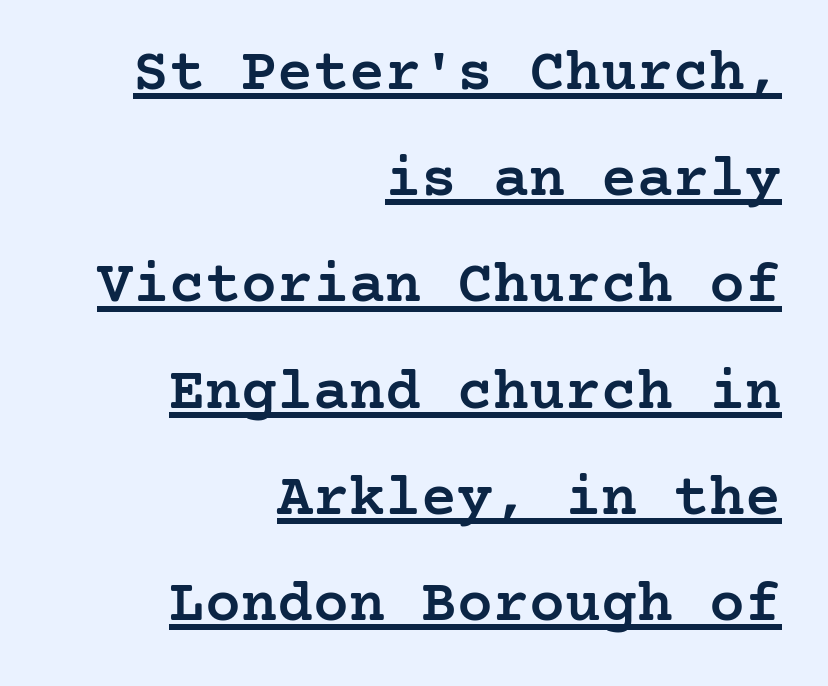
Q: Is the text bold? A: Semi-bold.
Q: Is the text italic (slanted)? A: No, it is upright.
Q: Is the typeface a serif or a sans-serif typeface? A: Serif.
Q: Is the text underlined? A: Yes.
Q: How is the paragraph aligned? A: Right-aligned.
Q: Is the spacing between letters normal or unusually wide? A: Normal.
Q: Width (condensed, normal, or wide)? A: Normal.
Q: Stroke contrast? A: Low.
Q: x-height? A: Medium.
